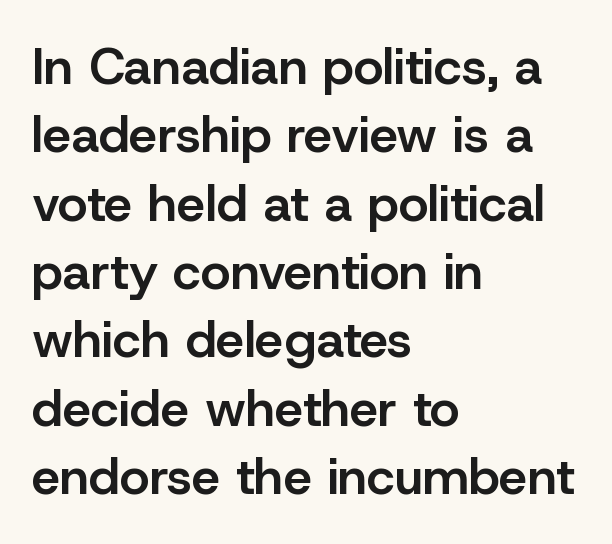
{"serif": "no", "italic": "no", "bold": "semi", "weight": "semibold", "width": "normal", "stroke_contrast": "low", "x_height": "medium", "monospaced": "no", "underline": "no", "align": "left", "line_spacing": "normal", "line_spacing_ratio": 1.34, "letter_spacing": "normal", "letter_spacing_em": 0.0, "glyph_px": 51}
